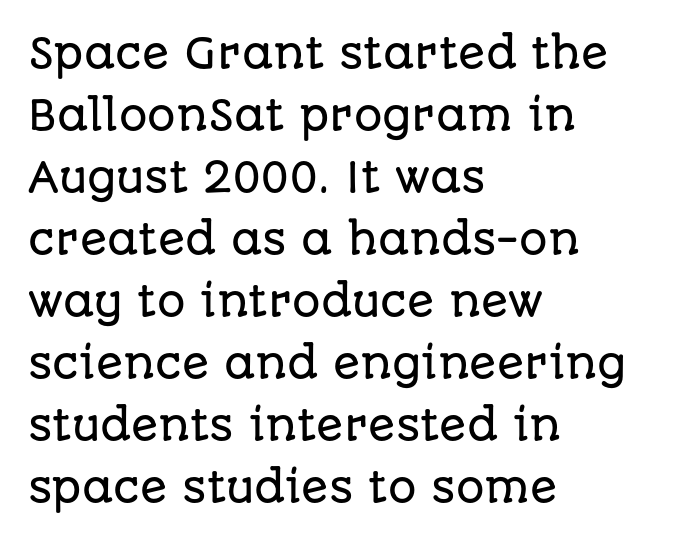
Q: Is the text italic (slanted)? A: No, it is upright.
Q: Is the typeface a serif or a sans-serif typeface? A: Sans-serif.
Q: Is the text underlined? A: No.
Q: How is the paragraph aligned? A: Left-aligned.
Q: Is the spacing between letters normal or unusually wide? A: Normal.
Q: Is the spacing between lines tight, normal or loose? A: Normal.
Q: Width (condensed, normal, or wide)? A: Normal.
Q: Stroke contrast? A: Low.
Q: x-height? A: Large.
Q: Monospaced? A: No.
